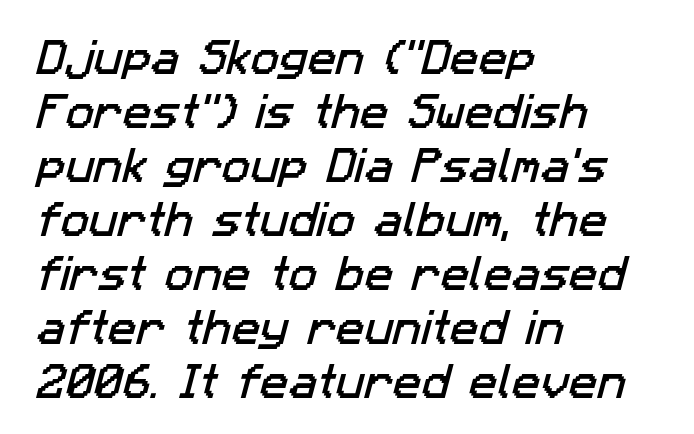
Q: Is the typeface a serif or a sans-serif typeface? A: Sans-serif.
Q: Is the text underlined? A: No.
Q: How is the paragraph aligned? A: Left-aligned.
Q: Is the spacing between letters normal or unusually wide? A: Normal.
Q: Is the spacing between lines tight, normal or loose? A: Normal.
Q: Width (condensed, normal, or wide)? A: Normal.
Q: Stroke contrast? A: Low.
Q: x-height? A: Medium.
Q: Monospaced? A: No.
